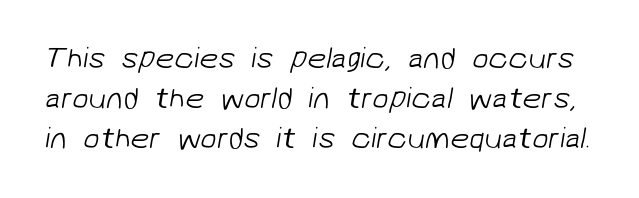
{"serif": "no", "bold": "no", "weight": "light", "width": "normal", "stroke_contrast": "low", "x_height": "medium", "monospaced": "no", "underline": "no", "line_spacing": "normal", "line_spacing_ratio": 1.33, "letter_spacing": "normal", "letter_spacing_em": 0.0, "glyph_px": 30}
